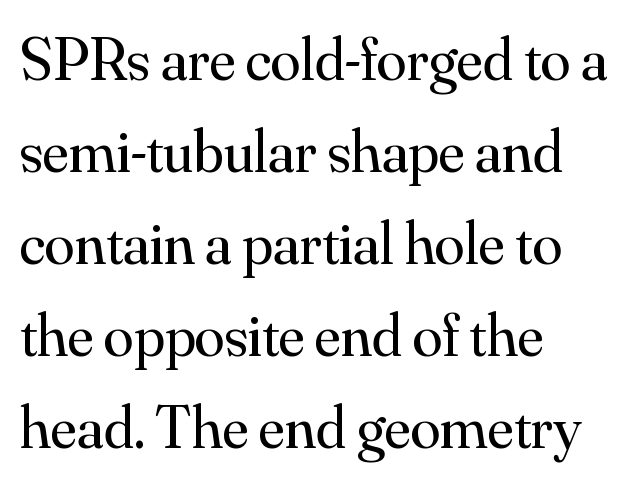
Q: Is the text bold? A: No.
Q: Is the text italic (slanted)? A: No, it is upright.
Q: Is the typeface a serif or a sans-serif typeface? A: Serif.
Q: Is the text underlined? A: No.
Q: How is the paragraph aligned? A: Left-aligned.
Q: Is the spacing between letters normal or unusually wide? A: Normal.
Q: Is the spacing between lines tight, normal or loose? A: Normal.
Q: Width (condensed, normal, or wide)? A: Normal.
Q: Stroke contrast? A: Medium.
Q: x-height? A: Small.
Q: Monospaced? A: No.
